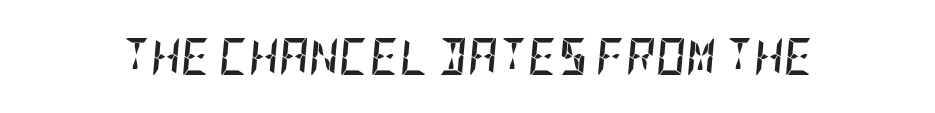
{"italic": "yes", "lean": "right", "slant_degrees": 5, "bold": "yes", "weight": "semibold", "width": "condensed", "stroke_contrast": "low", "x_height": "large", "underline": "no", "letter_spacing": "normal", "letter_spacing_em": 0.0, "glyph_px": 37}
